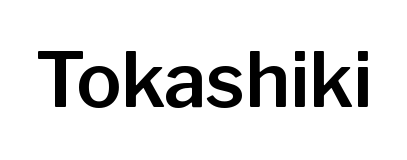
Q: Is the text italic (slanted)? A: No, it is upright.
Q: Is the typeface a serif or a sans-serif typeface? A: Sans-serif.
Q: Is the text underlined? A: No.
Q: Is the spacing between letters normal or unusually wide? A: Normal.
Q: Width (condensed, normal, or wide)? A: Normal.
Q: Stroke contrast? A: Low.
Q: x-height? A: Medium.
Q: Monospaced? A: No.
